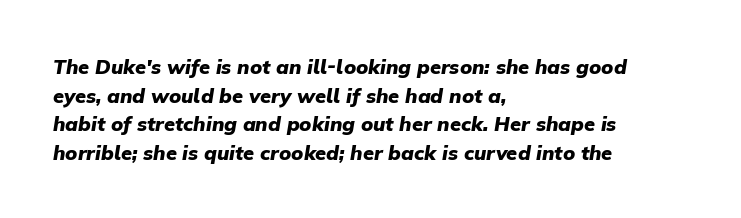
The image shows 20 px bold type, italic (leaning right); set left-aligned, normal line spacing (1.43x), normal letter spacing, not underlined.
